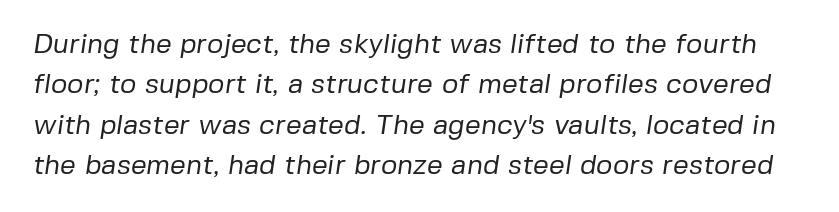
The image shows 28 px regular-weight sans-serif type; set normal line spacing (1.44x), normal letter spacing, not underlined; low stroke contrast and a medium x-height.
